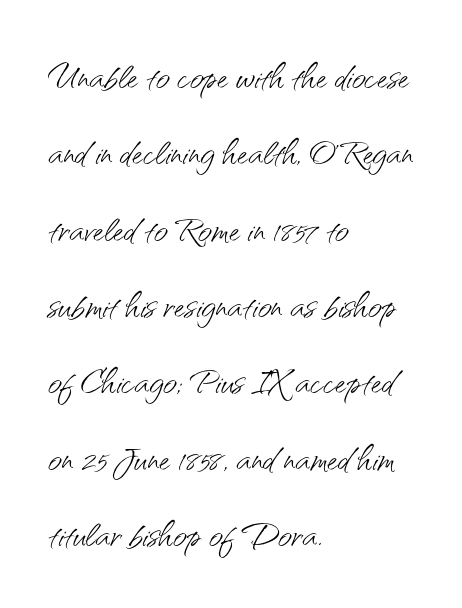
Q: Is the text bold? A: No.
Q: Is the text italic (slanted)? A: Yes.
Q: Is the typeface a serif or a sans-serif typeface? A: Sans-serif.
Q: Is the text underlined? A: No.
Q: How is the paragraph aligned? A: Left-aligned.
Q: Is the spacing between letters normal or unusually wide? A: Normal.
Q: Is the spacing between lines tight, normal or loose? A: Normal.
Q: Width (condensed, normal, or wide)? A: Normal.
Q: Stroke contrast? A: Medium.
Q: x-height? A: Small.
Q: Monospaced? A: No.
